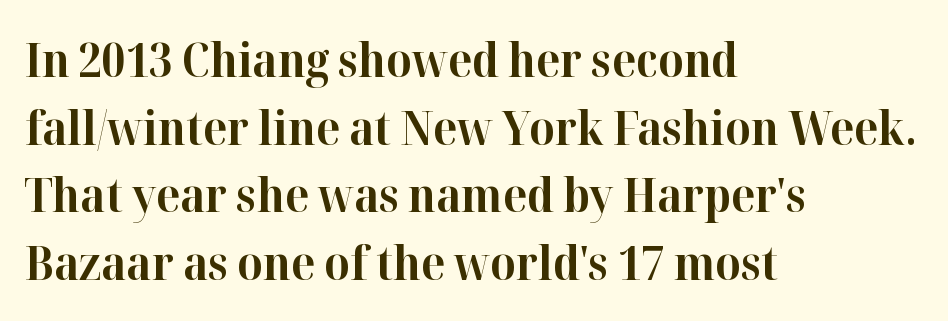
The image shows 48 px bold serif type, upright; set left-aligned, normal line spacing (1.41x), normal letter spacing, not underlined; high stroke contrast and a medium x-height.
